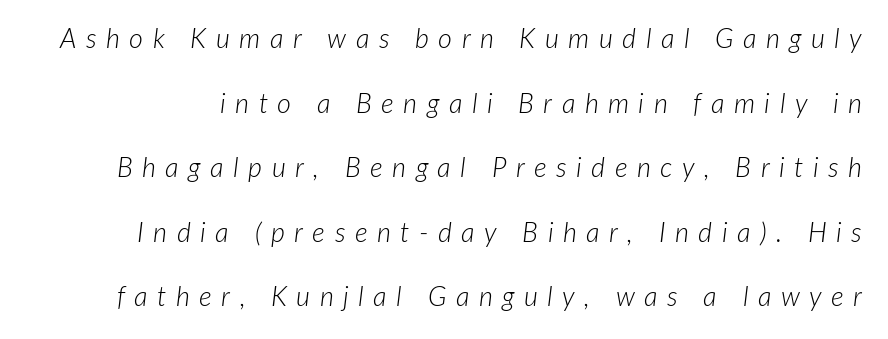
The horizontal fit of the characters is loose and conspicuously gappy. The glyphs look as if they've been sheared to an angle. Type without underlining. Vertical spacing — loose. Ink coverage per letter is moderate at most.
